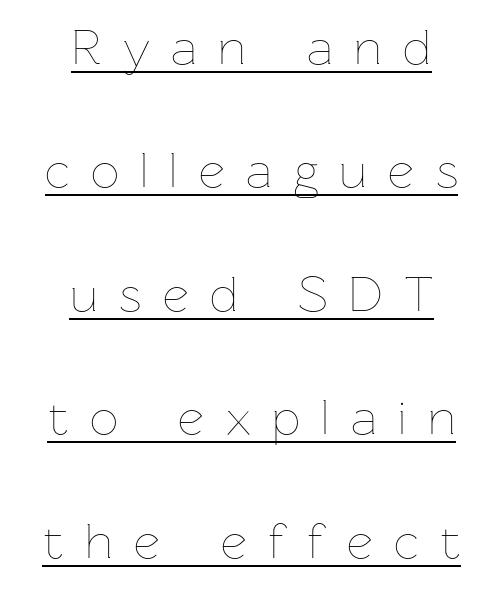
{"italic": "no", "bold": "no", "weight": "thin", "width": "normal", "stroke_contrast": "low", "x_height": "medium", "monospaced": "no", "underline": "yes", "align": "center", "line_spacing": "loose", "line_spacing_ratio": 2.47, "letter_spacing": "wide", "letter_spacing_em": 0.43, "glyph_px": 50}
